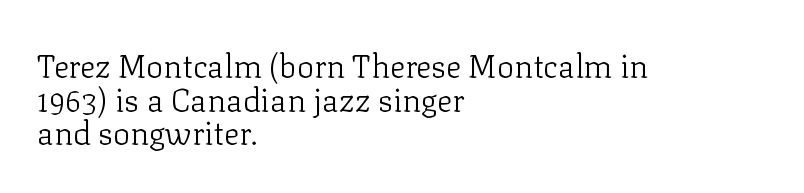
{"serif": "yes", "italic": "no", "bold": "no", "weight": "light", "width": "normal", "stroke_contrast": "low", "x_height": "medium", "monospaced": "no", "underline": "no", "align": "left", "line_spacing": "tight", "line_spacing_ratio": 1.05, "letter_spacing": "normal", "letter_spacing_em": 0.0, "glyph_px": 32}
